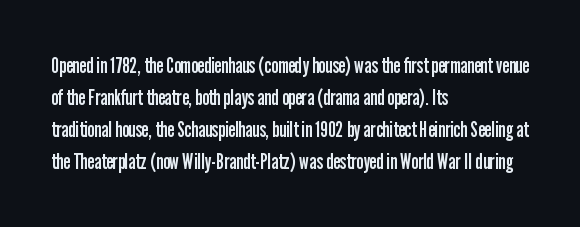
Weight: in the light-to-regular range. These lines keep a tight, regular rhythm from letter to letter. Any mark beneath the type? The region is blank. Left-aligned paragraph, ragged on the right. If you drew a line through each stem, it would be perfectly vertical. Honestly, the row spacing looks completely unremarkable.
